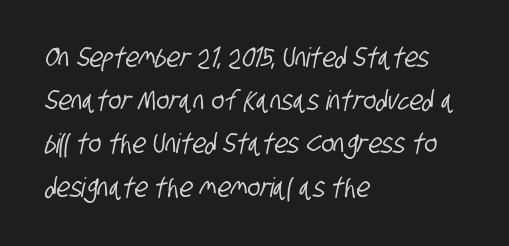
{"underline": "no", "align": "left", "line_spacing": "normal", "line_spacing_ratio": 1.6, "letter_spacing": "normal", "letter_spacing_em": 0.0, "glyph_px": 27}
